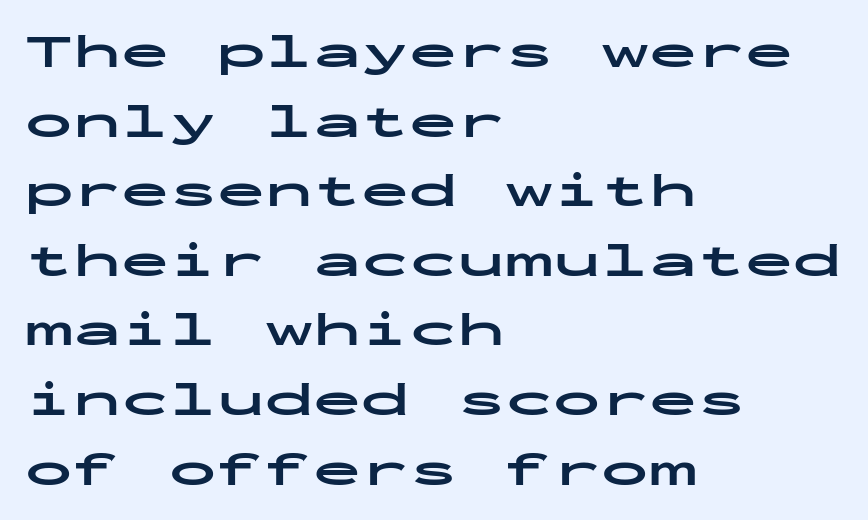
Q: Is the text bold? A: Yes.
Q: Is the text italic (slanted)? A: No, it is upright.
Q: Is the typeface a serif or a sans-serif typeface? A: Sans-serif.
Q: Is the text underlined? A: No.
Q: How is the paragraph aligned? A: Left-aligned.
Q: Is the spacing between letters normal or unusually wide? A: Normal.
Q: Is the spacing between lines tight, normal or loose? A: Normal.
Q: Width (condensed, normal, or wide)? A: Wide.
Q: Stroke contrast? A: Low.
Q: x-height? A: Medium.
Q: Monospaced? A: Yes.
